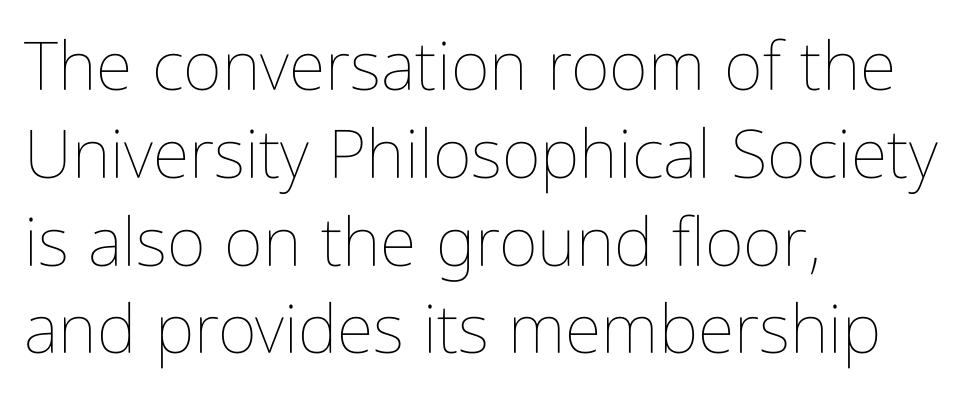
The image shows 67 px thin, condensed type, upright; set left-aligned, normal line spacing (1.31x), normal letter spacing, not underlined; low stroke contrast and a medium x-height.
